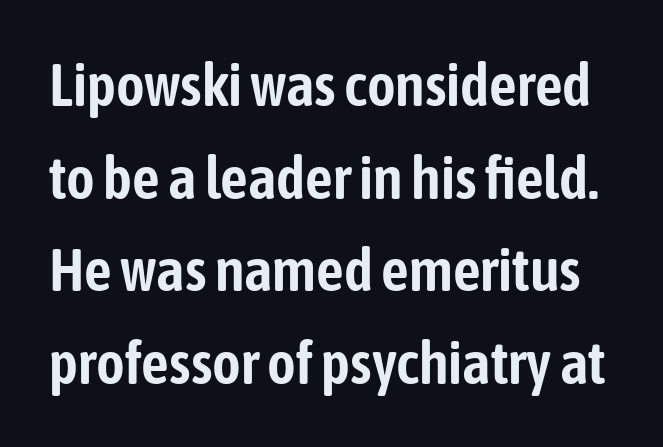
Letter spacing: default. Words float on clear page, feet unadorned. Character widths vary here, with narrow letters taking less room than wide ones. The lettering stays uniformly vertical, giving the passage a roman look. You can tell from the bare stems that sans-serif type was used.
